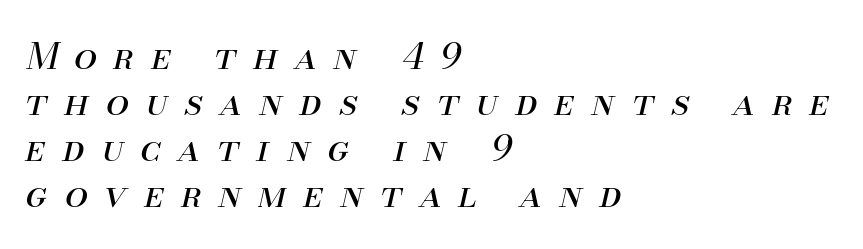
Notice how the stems are inclined rather than vertical — that's the hallmark of italics. Varying glyph widths throughout — classic text-font behaviour. The setting favours the left margin, as ordinary paragraphs usually do. The passage shown has open, widely tracked lettering throughout.
